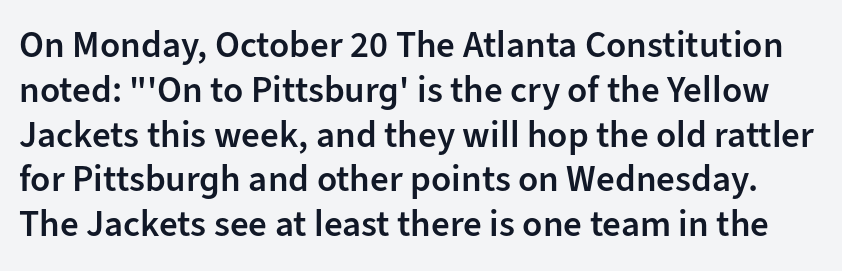
{"serif": "no", "italic": "no", "bold": "semi", "weight": "semibold", "width": "normal", "stroke_contrast": "low", "x_height": "medium", "monospaced": "no", "underline": "no", "line_spacing_ratio": 1.21, "letter_spacing": "normal", "letter_spacing_em": 0.0, "glyph_px": 37}
